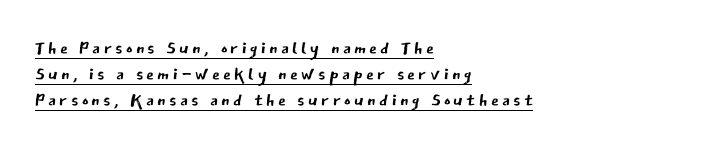
The image shows 25 px text type, upright; set left-aligned, tight line spacing (1.05x), underlined.
